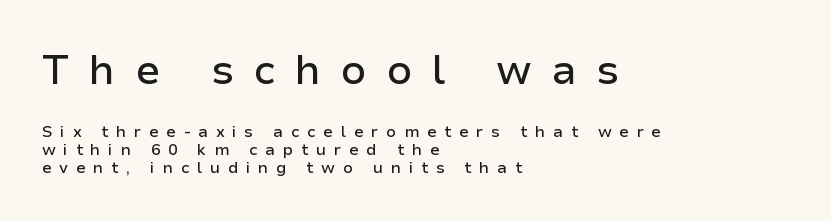
{"serif": "no", "italic": "no", "width": "normal", "stroke_contrast": "low", "x_height": "medium", "monospaced": "no", "underline": "no", "align": "left", "line_spacing": "tight", "line_spacing_ratio": 1.11, "letter_spacing": "wide", "letter_spacing_em": 0.47, "larger_block": "first", "size_ratio": 2.56, "glyph_px": 41}
